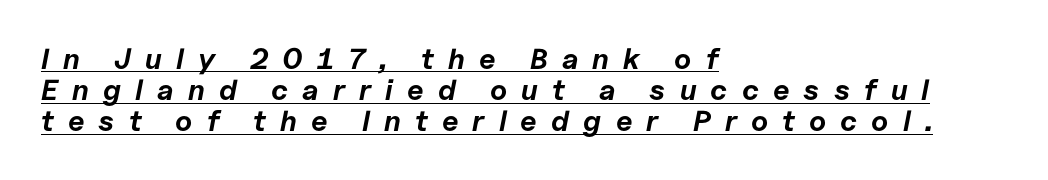
Q: Is the text bold? A: Yes.
Q: Is the text italic (slanted)? A: Yes, it leans right by about 11 degrees.
Q: Is the text underlined? A: Yes.
Q: How is the paragraph aligned? A: Left-aligned.
Q: Is the spacing between letters normal or unusually wide? A: Unusually wide.
Q: Is the spacing between lines tight, normal or loose? A: Tight.
Q: Width (condensed, normal, or wide)? A: Normal.
Q: Stroke contrast? A: Low.
Q: x-height? A: Medium.
Q: Monospaced? A: No.
